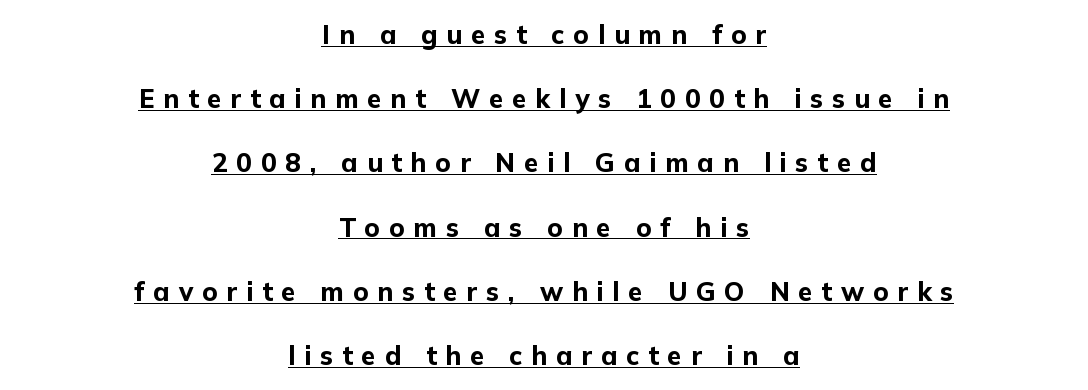
Neither beginnings nor endings align; midpoints do. Quick note: not italic, upright. The face used here has the dense, thick strokes of a bold. Each line of the rendering has a horizontal stroke beneath the glyphs. Characters follow at a spacing far wider than the type designer built in.
